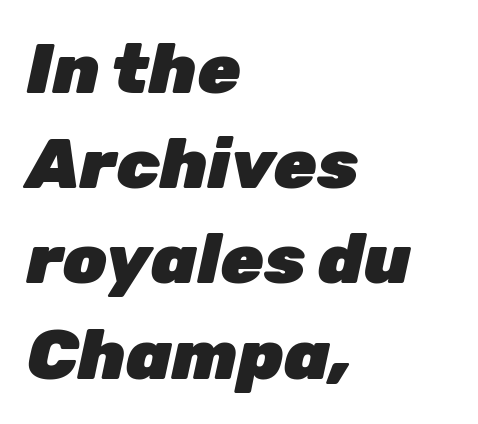
Q: Is the text bold? A: Yes.
Q: Is the text italic (slanted)? A: Yes, it leans right by about 12 degrees.
Q: Is the text underlined? A: No.
Q: How is the paragraph aligned? A: Left-aligned.
Q: Is the spacing between letters normal or unusually wide? A: Normal.
Q: Is the spacing between lines tight, normal or loose? A: Normal.
Q: Width (condensed, normal, or wide)? A: Normal.
Q: Stroke contrast? A: Low.
Q: x-height? A: Medium.
Q: Monospaced? A: No.
